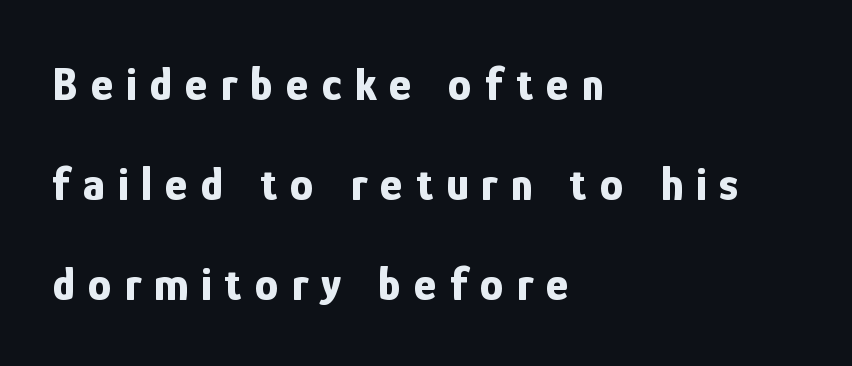
{"serif": "no", "italic": "no", "bold": "yes", "weight": "bold", "width": "condensed", "stroke_contrast": "low", "x_height": "medium", "monospaced": "no", "underline": "no", "align": "left", "line_spacing": "loose", "line_spacing_ratio": 2.13, "letter_spacing": "wide", "letter_spacing_em": 0.28, "glyph_px": 47}
